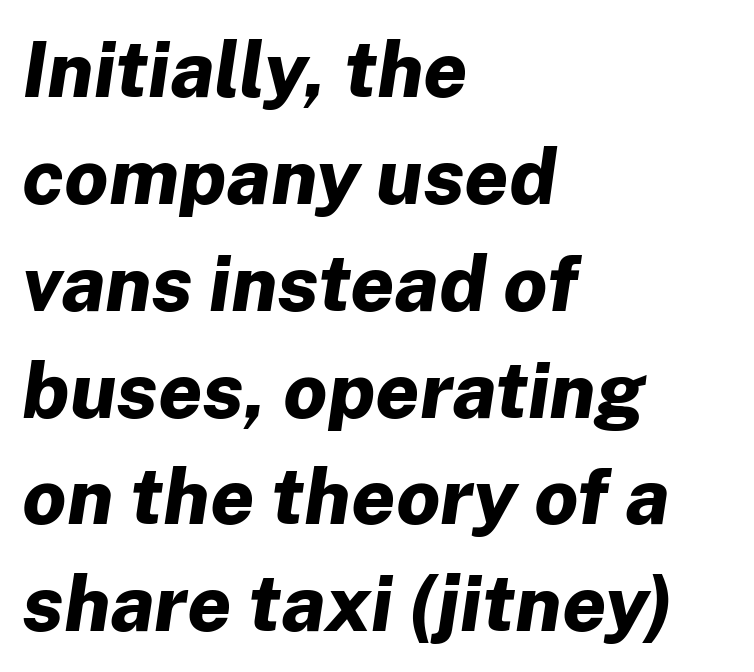
Heavy, bold letterforms. Decoration check: the copy has no underline. There's an unmistakable incline to the writing here. The tracking reads as untouched default to a designer's eye. This block has exactly the height ordinary leading produces.
